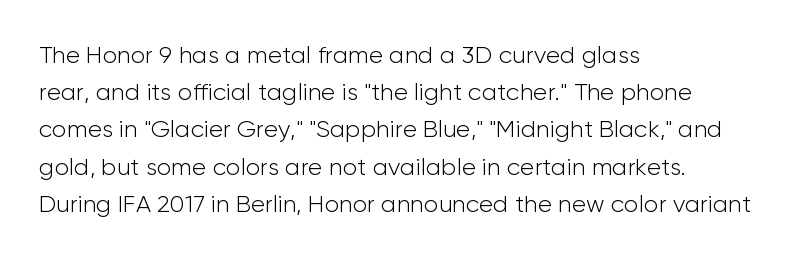
The image shows 24 px text type, upright; set left-aligned, normal line spacing (1.55x), normal letter spacing, not underlined.
